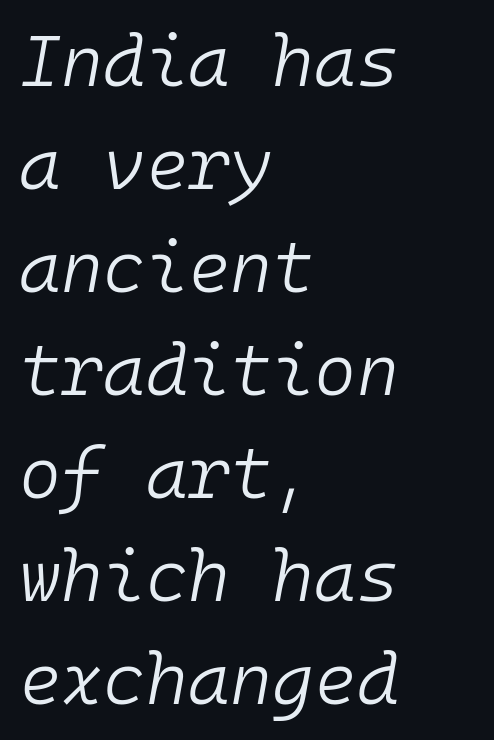
{"italic": "yes", "lean": "right", "slant_degrees": 10, "bold": "no", "weight": "light", "width": "normal", "stroke_contrast": "low", "x_height": "medium", "monospaced": "yes", "underline": "no", "align": "left", "line_spacing": "normal", "line_spacing_ratio": 1.43, "letter_spacing": "normal", "letter_spacing_em": 0.0, "glyph_px": 72}
